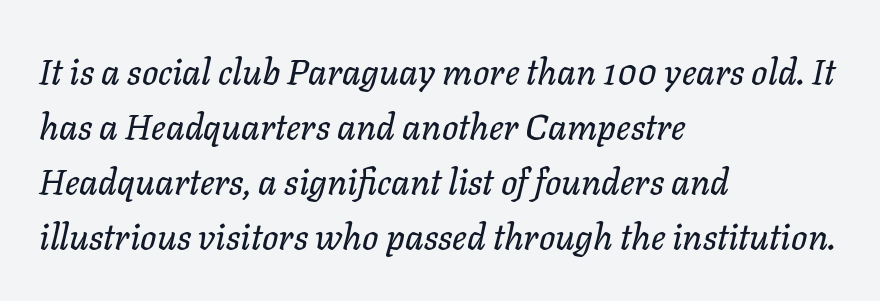
Q: Is the text italic (slanted)? A: Yes, it leans right by about 11 degrees.
Q: Is the text underlined? A: No.
Q: How is the paragraph aligned? A: Left-aligned.
Q: Is the spacing between letters normal or unusually wide? A: Normal.
Q: Is the spacing between lines tight, normal or loose? A: Normal.
Q: Width (condensed, normal, or wide)? A: Normal.
Q: Stroke contrast? A: Low.
Q: x-height? A: Medium.
Q: Monospaced? A: No.
